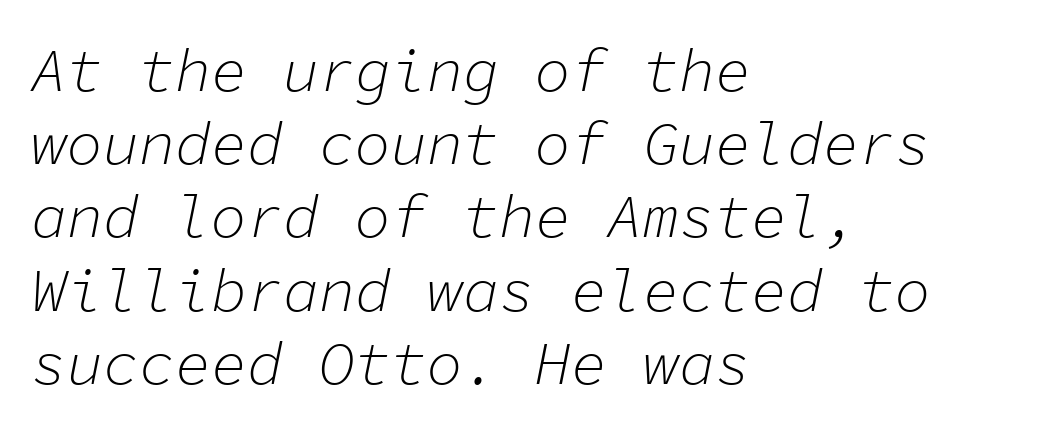
{"italic": "yes", "lean": "right", "slant_degrees": 11, "bold": "no", "weight": "light", "width": "normal", "stroke_contrast": "low", "x_height": "medium", "monospaced": "yes", "underline": "no", "align": "left", "line_spacing_ratio": 1.22, "letter_spacing": "normal", "letter_spacing_em": 0.0, "glyph_px": 60}
